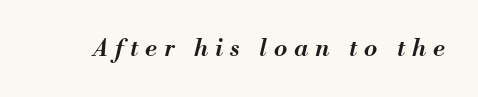
Q: Is the text bold? A: Semi-bold.
Q: Is the text italic (slanted)? A: Yes, it leans right by about 13 degrees.
Q: Is the text underlined? A: No.
Q: Is the spacing between letters normal or unusually wide? A: Unusually wide.
